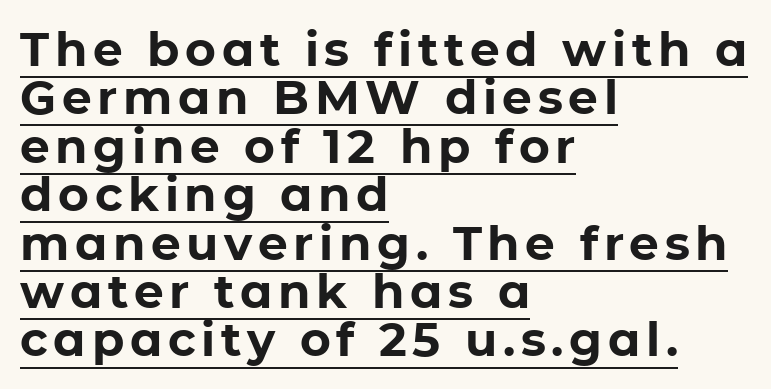
Caption: multi-line text, flush left, ragged right. The glyphs in this specimen are sans serif. Ascenders rise straight up at ninety degrees. Typesetter's note: full bold, strokes at maximum text heaviness. The passage shown is typed in a proportional face where columns would drift. What decoration does the sample have? An underline.
